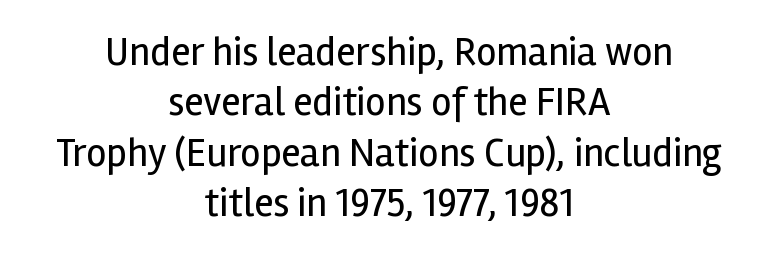
Q: Is the text bold? A: No.
Q: Is the text italic (slanted)? A: No, it is upright.
Q: Is the typeface a serif or a sans-serif typeface? A: Sans-serif.
Q: Is the text underlined? A: No.
Q: How is the paragraph aligned? A: Centered.
Q: Is the spacing between letters normal or unusually wide? A: Normal.
Q: Is the spacing between lines tight, normal or loose? A: Normal.
Q: Width (condensed, normal, or wide)? A: Normal.
Q: x-height? A: Medium.
Q: Monospaced? A: No.
